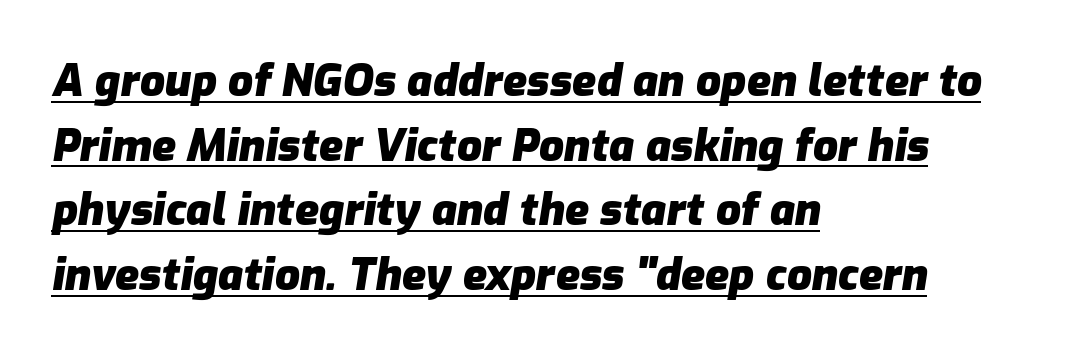
{"italic": "yes", "lean": "right", "slant_degrees": 9, "bold": "yes", "weight": "heavy", "width": "normal", "stroke_contrast": "low", "x_height": "medium", "monospaced": "no", "underline": "yes", "align": "left", "line_spacing": "normal", "line_spacing_ratio": 1.47, "letter_spacing": "normal", "letter_spacing_em": 0.0, "glyph_px": 44}
